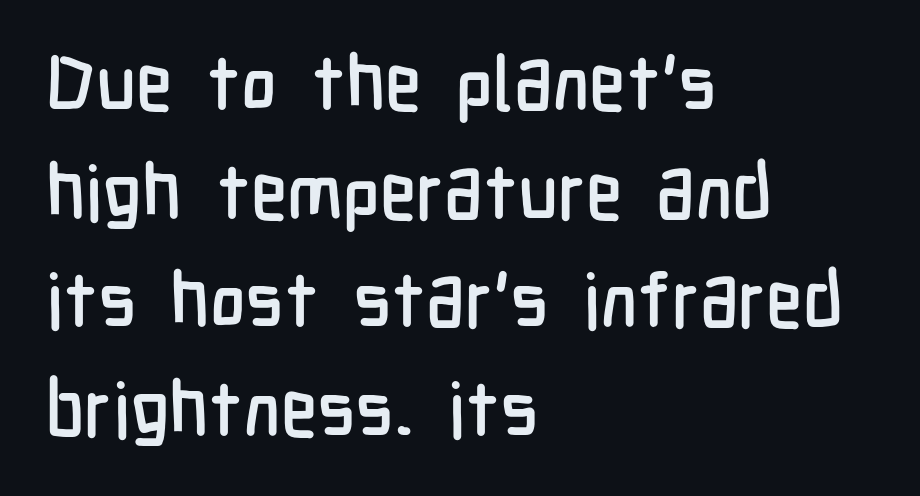
In terms of letterspacing, this is plain default setting. This sample has the flowing, uneven cadence of proportional lettering. Only glyphs here, with clear space below each row. The passage is arranged the way most books set body copy — flush left. Is there any slant? The stems are plumb.
